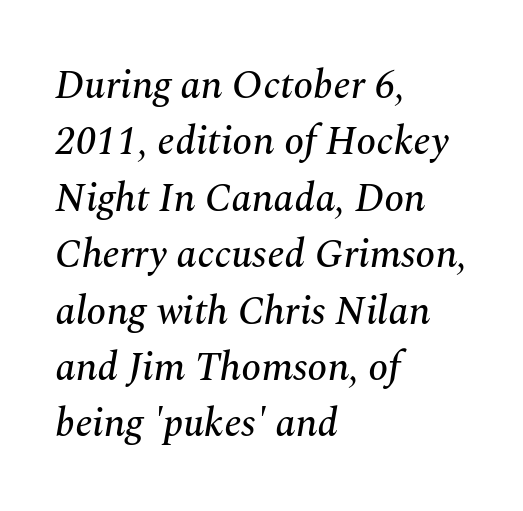
The image shows 40 px serif type, italic (leaning right); set left-aligned, normal line spacing (1.41x), normal letter spacing, not underlined; medium stroke contrast and a medium x-height.
